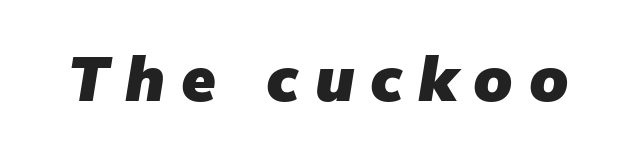
{"serif": "no", "bold": "yes", "weight": "heavy", "width": "normal", "stroke_contrast": "low", "x_height": "medium", "monospaced": "no", "underline": "no", "letter_spacing": "wide", "letter_spacing_em": 0.25, "glyph_px": 63}
